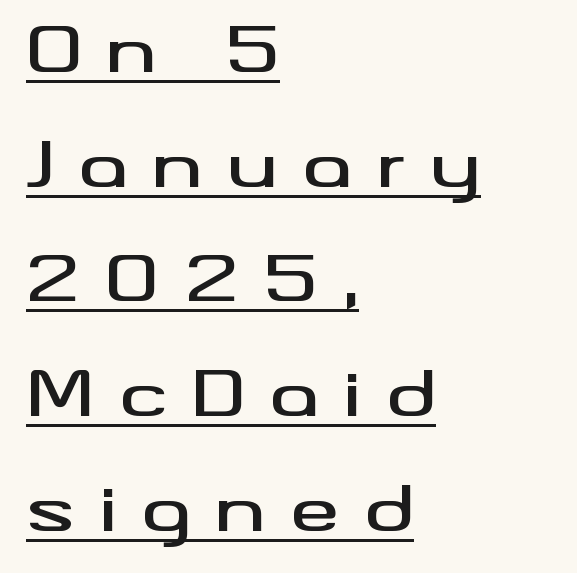
The image shows 61 px wide sans-serif type, upright; set left-aligned, line spacing 1.88x, unusually wide letter spacing (+0.4 em), underlined; medium stroke contrast and a small x-height.
